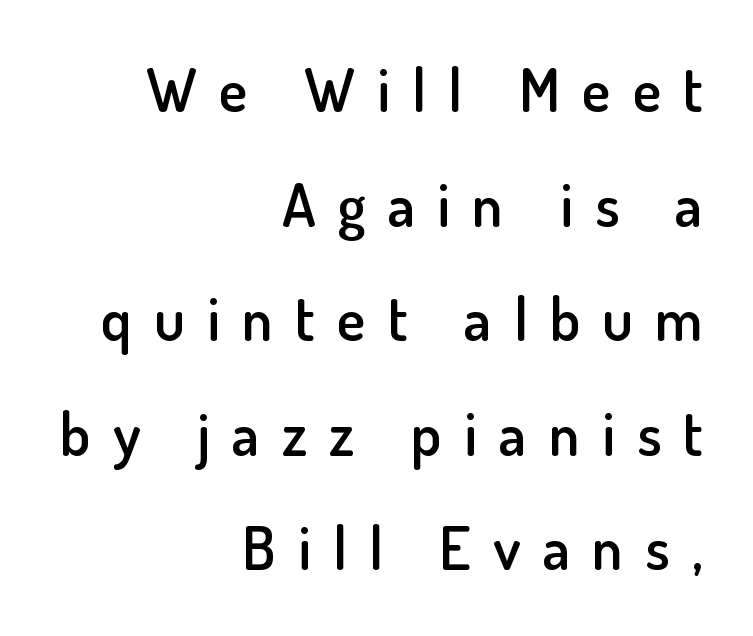
Style check: upright. Glance below the letters and you will spot only blank space. These lines are set flush right with a ragged left edge. This sample uses expanded letter spacing, leaving extra air between glyphs.
